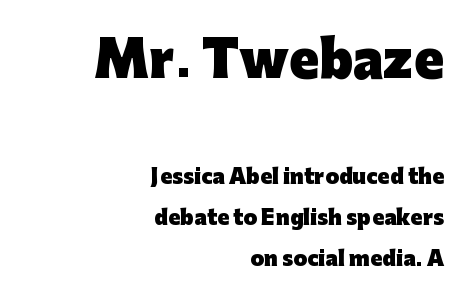
{"serif": "no", "italic": "no", "bold": "yes", "weight": "heavy", "width": "normal", "stroke_contrast": "low", "x_height": "medium", "monospaced": "no", "underline": "no", "align": "right", "line_spacing": "loose", "line_spacing_ratio": 2.04, "letter_spacing": "normal", "letter_spacing_em": 0.0, "larger_block": "first", "size_ratio": 2.45, "glyph_px": 49}
